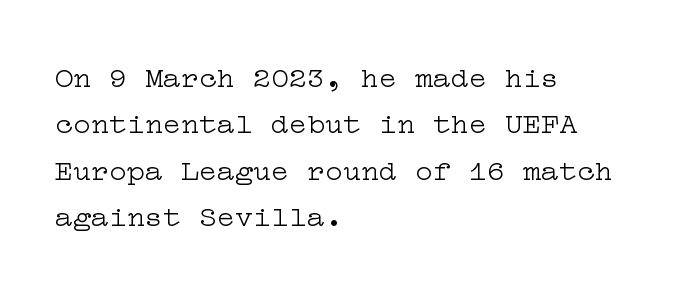
The image shows 30 px light, wide serif type, upright; set left-aligned, normal line spacing (1.55x), normal letter spacing, not underlined; low stroke contrast and a medium x-height.
